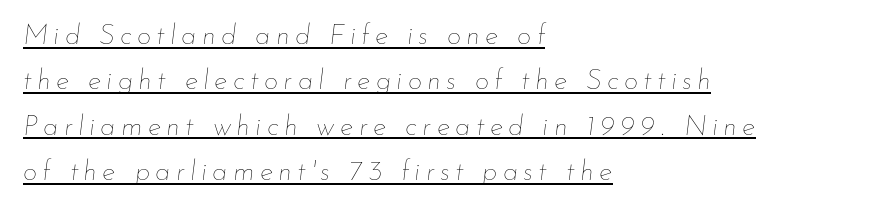
{"italic": "yes", "lean": "right", "slant_degrees": 7, "bold": "no", "weight": "thin", "width": "normal", "stroke_contrast": "low", "x_height": "small", "monospaced": "no", "underline": "yes", "align": "left", "line_spacing": "normal", "line_spacing_ratio": 1.62, "glyph_px": 28}
